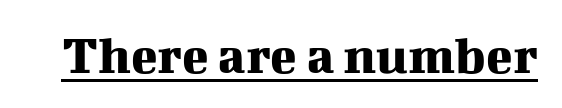
The image shows 55 px serif type, upright; set normal letter spacing, underlined; medium stroke contrast and a medium x-height.
